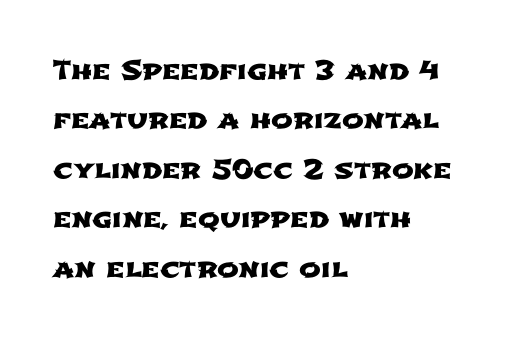
The image shows 26 px text type; set left-aligned, loose line spacing (1.9x), normal letter spacing, not underlined.
